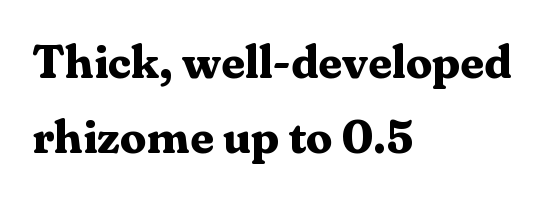
A typesetter would call this proportional, since set widths differ per character. The tracking reads as untouched default to a designer's eye. Bare-footed words on every line. This is roman type, the default non-slanted kind.
